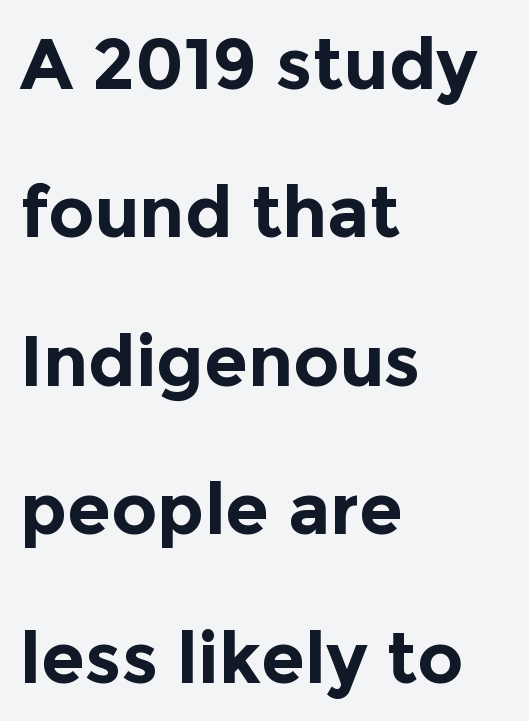
Q: Is the text bold? A: Yes.
Q: Is the text italic (slanted)? A: No, it is upright.
Q: Is the typeface a serif or a sans-serif typeface? A: Sans-serif.
Q: Is the text underlined? A: No.
Q: How is the paragraph aligned? A: Left-aligned.
Q: Is the spacing between letters normal or unusually wide? A: Normal.
Q: Is the spacing between lines tight, normal or loose? A: Loose.
Q: Width (condensed, normal, or wide)? A: Normal.
Q: x-height? A: Medium.
Q: Monospaced? A: No.
